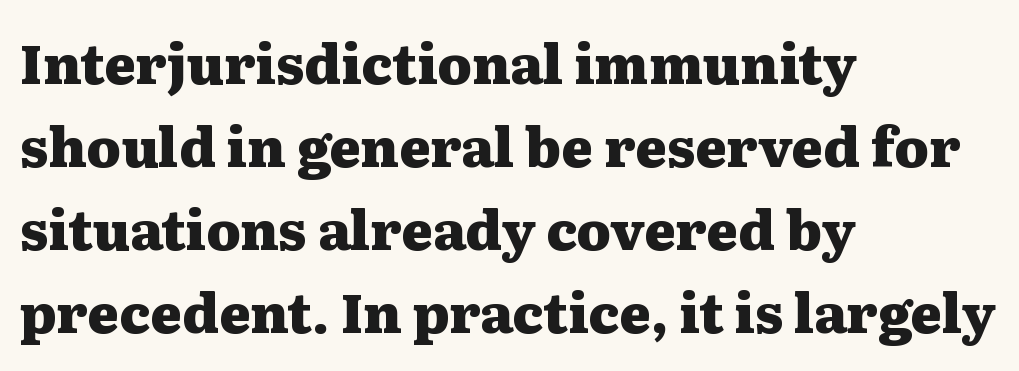
A typesetter would call this proportional, since set widths differ per character. The axis of the letterforms is exactly vertical. Compared with an ordinary text face, these strokes are far heavier — a full bold. Casual observation: everything's shoved over to the left. The tracking reads as untouched default to a designer's eye. Underlining? Definitely not there.
